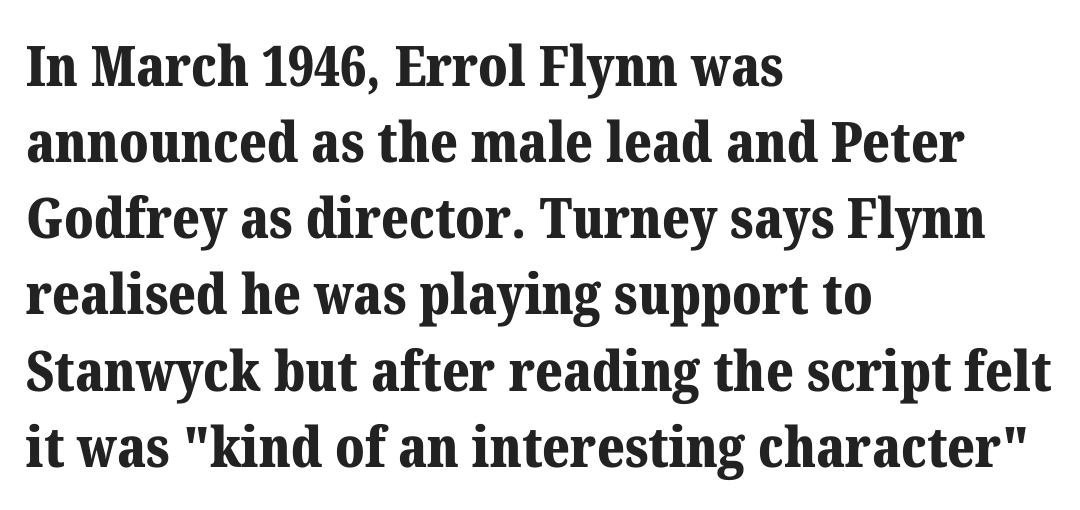
Where is the straight margin? On the left. Spacing verdict: proportional, widths tailored to each character. Vertically, the passage feels balanced, rows spaced as you'd expect. Style check: upright. Glance below the letters and you will spot only blank space.
